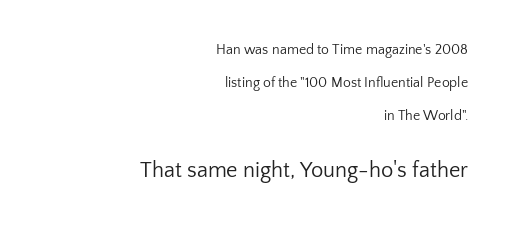
{"italic": "no", "bold": "no", "underline": "no", "align": "right", "line_spacing": "loose", "line_spacing_ratio": 2.35, "letter_spacing": "normal", "letter_spacing_em": 0.0, "larger_block": "second", "size_ratio": 1.57, "glyph_px": 22}
